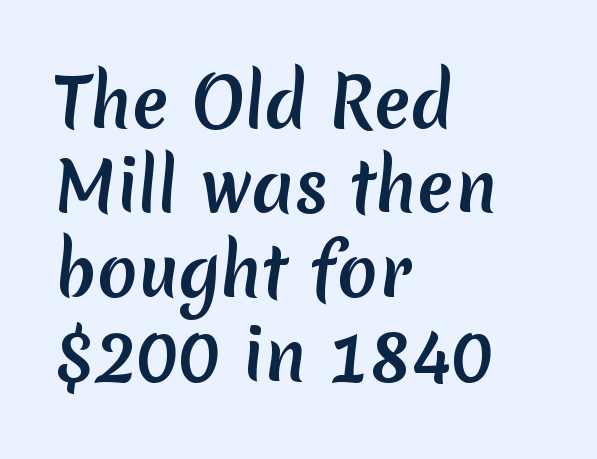
The image shows 67 px sans-serif type; set left-aligned, normal line spacing (1.26x), normal letter spacing, not underlined; medium stroke contrast and a medium x-height.
